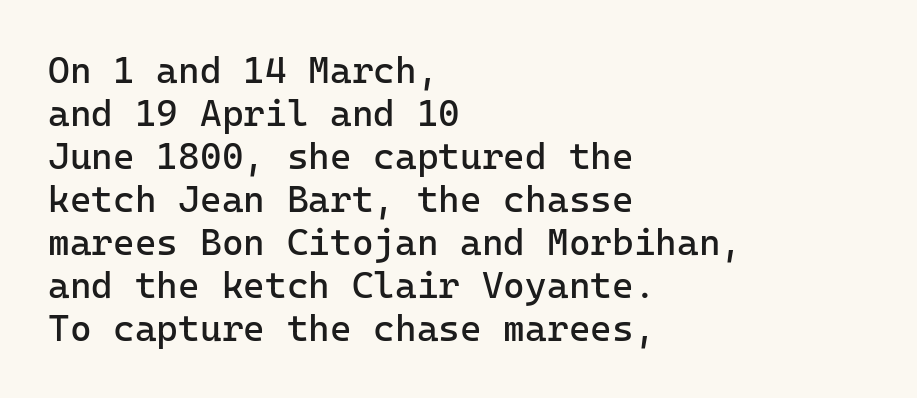
Q: Is the text bold? A: No.
Q: Is the text italic (slanted)? A: No, it is upright.
Q: Is the typeface a serif or a sans-serif typeface? A: Sans-serif.
Q: Is the text underlined? A: No.
Q: How is the paragraph aligned? A: Left-aligned.
Q: Is the spacing between letters normal or unusually wide? A: Normal.
Q: Width (condensed, normal, or wide)? A: Normal.
Q: Stroke contrast? A: Low.
Q: x-height? A: Medium.
Q: Monospaced? A: Yes.
